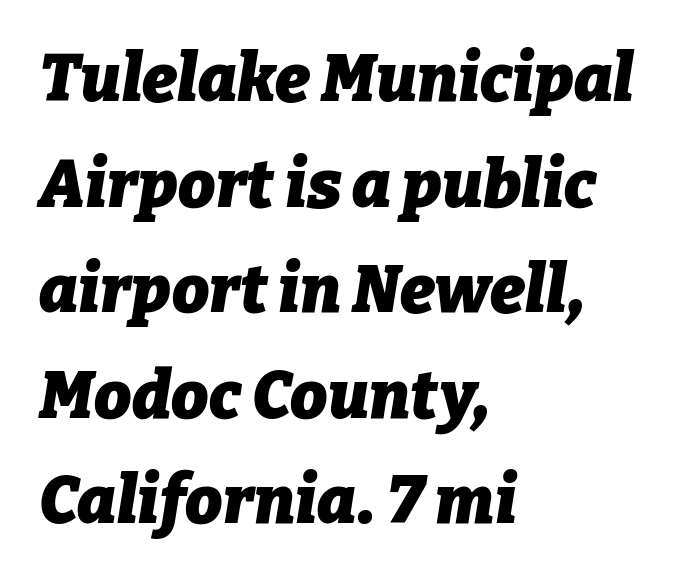
{"italic": "yes", "lean": "right", "slant_degrees": 9, "bold": "yes", "weight": "heavy", "width": "normal", "stroke_contrast": "low", "x_height": "medium", "monospaced": "no", "underline": "no", "align": "left", "line_spacing": "normal", "line_spacing_ratio": 1.6, "letter_spacing": "normal", "letter_spacing_em": 0.0, "glyph_px": 66}
